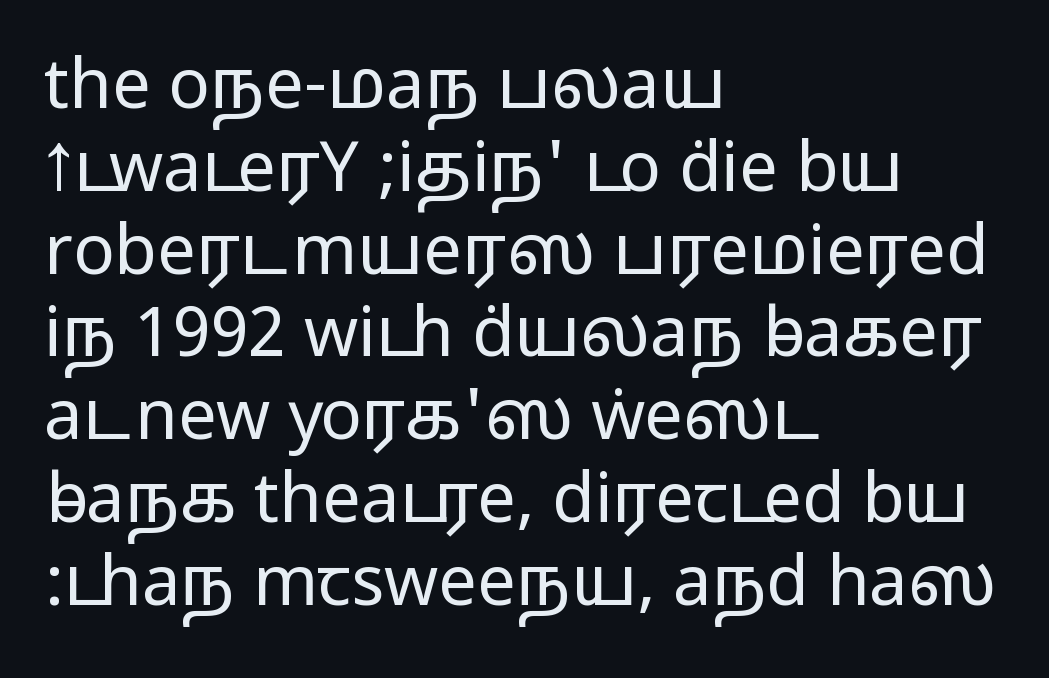
Letter spacing: default. You can tell from the bare stems that sans-serif type was used. The face used here is proportionally spaced, like ordinary book or web type. Clear beneath every line of the passage. A classic flush-left, rag-right setting is used for this passage.
